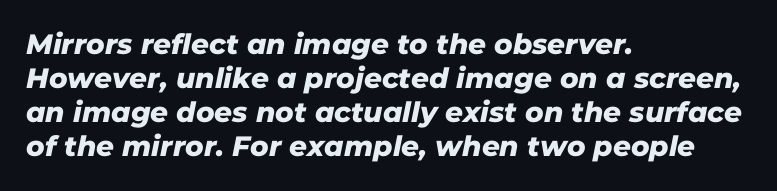
Q: Is the typeface a serif or a sans-serif typeface? A: Sans-serif.
Q: Is the text underlined? A: No.
Q: How is the paragraph aligned? A: Left-aligned.
Q: Is the spacing between letters normal or unusually wide? A: Normal.
Q: Width (condensed, normal, or wide)? A: Normal.
Q: Stroke contrast? A: Low.
Q: x-height? A: Medium.
Q: Monospaced? A: No.
